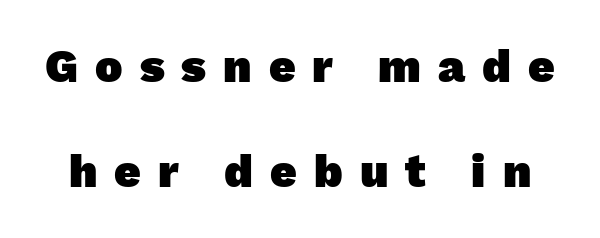
Q: Is the text bold? A: Yes.
Q: Is the typeface a serif or a sans-serif typeface? A: Sans-serif.
Q: Is the text underlined? A: No.
Q: Is the spacing between letters normal or unusually wide? A: Unusually wide.
Q: Is the spacing between lines tight, normal or loose? A: Loose.
Q: Width (condensed, normal, or wide)? A: Normal.
Q: Stroke contrast? A: Low.
Q: x-height? A: Medium.
Q: Monospaced? A: No.
